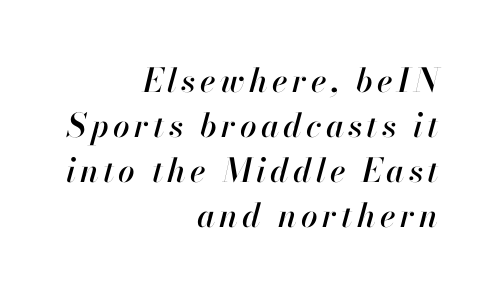
{"italic": "yes", "lean": "right", "slant_degrees": 13, "width": "normal", "stroke_contrast": "high", "x_height": "small", "monospaced": "no", "underline": "no", "align": "right", "line_spacing": "normal", "line_spacing_ratio": 1.36, "glyph_px": 33}
